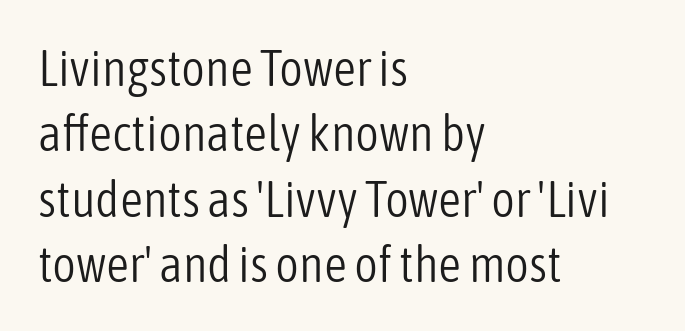
The image shows 51 px light, condensed sans-serif type, upright; set left-aligned, normal line spacing (1.28x), normal letter spacing, not underlined; low stroke contrast and a medium x-height.
